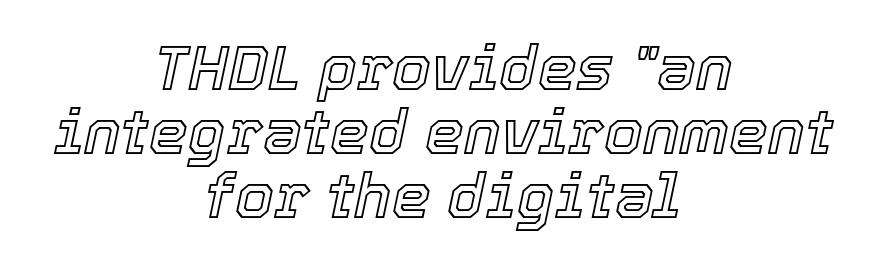
Words appear dense and cohesive because spacing is normal. Varying glyph widths throughout — classic text-font behaviour. A bare baseline throughout the passage. This is oblique type, the kind used for emphasis or titles. Leading: reduced.
